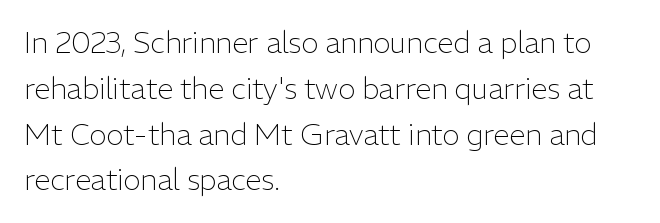
Q: Is the text bold? A: No.
Q: Is the text italic (slanted)? A: No, it is upright.
Q: Is the typeface a serif or a sans-serif typeface? A: Sans-serif.
Q: Is the text underlined? A: No.
Q: How is the paragraph aligned? A: Left-aligned.
Q: Is the spacing between letters normal or unusually wide? A: Normal.
Q: Is the spacing between lines tight, normal or loose? A: Normal.
Q: Width (condensed, normal, or wide)? A: Normal.
Q: Stroke contrast? A: Low.
Q: x-height? A: Medium.
Q: Monospaced? A: No.
